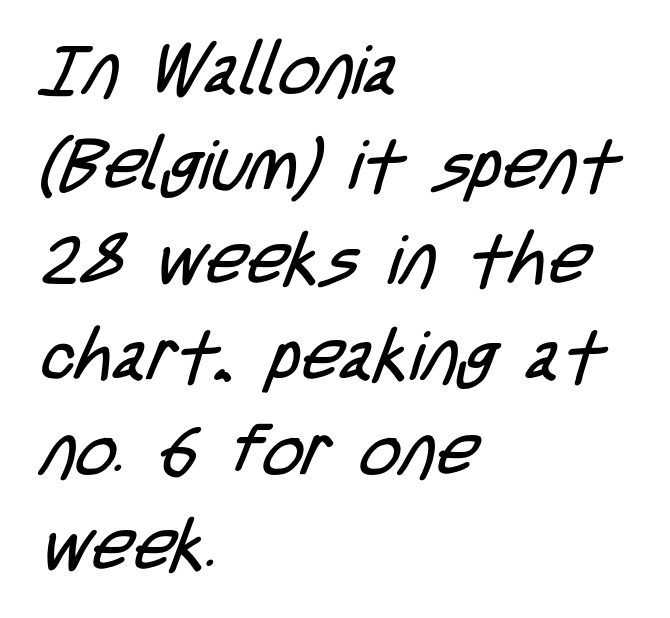
The image shows 70 px regular-weight, condensed sans-serif type; set left-aligned, normal line spacing (1.36x), normal letter spacing, not underlined; low stroke contrast and a large x-height.
